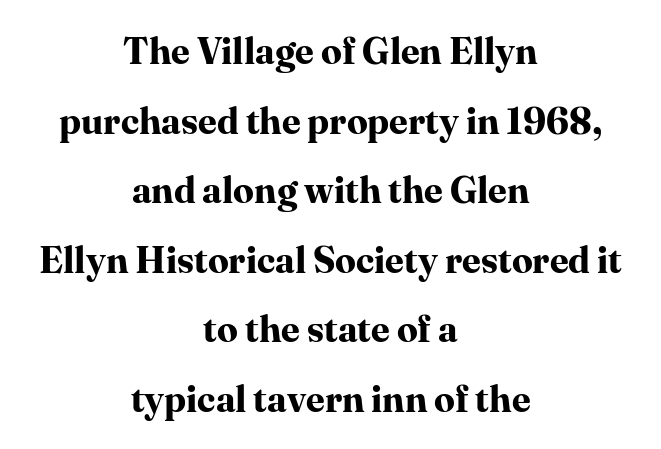
Q: Is the text bold? A: Yes.
Q: Is the text italic (slanted)? A: No, it is upright.
Q: Is the typeface a serif or a sans-serif typeface? A: Serif.
Q: Is the text underlined? A: No.
Q: How is the paragraph aligned? A: Centered.
Q: Is the spacing between letters normal or unusually wide? A: Normal.
Q: Width (condensed, normal, or wide)? A: Normal.
Q: Stroke contrast? A: High.
Q: x-height? A: Medium.
Q: Monospaced? A: No.
